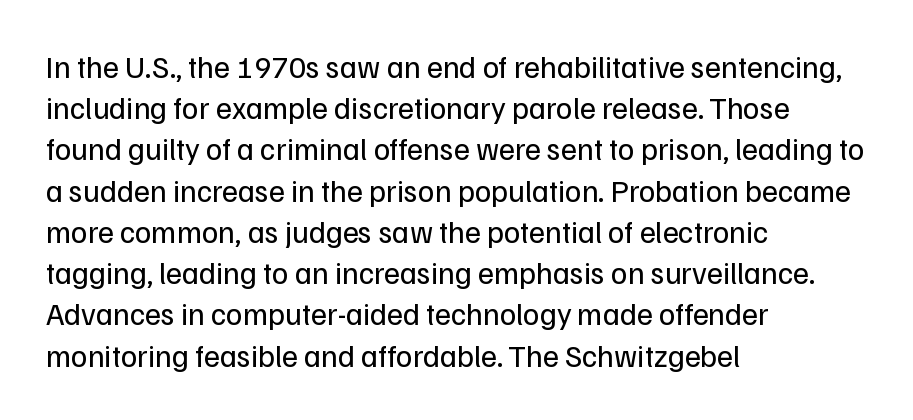
{"serif": "no", "italic": "no", "bold": "no", "weight": "regular", "width": "normal", "stroke_contrast": "low", "x_height": "medium", "monospaced": "no", "underline": "no", "align": "left", "line_spacing": "normal", "line_spacing_ratio": 1.33, "letter_spacing": "normal", "letter_spacing_em": 0.0, "glyph_px": 31}
